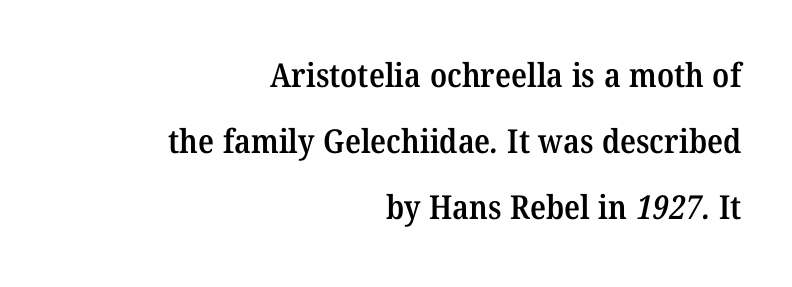
{"serif": "yes", "bold": "semi", "weight": "semibold", "width": "normal", "stroke_contrast": "medium", "x_height": "medium", "monospaced": "no", "underline": "no", "align": "right", "line_spacing": "loose", "line_spacing_ratio": 2.0, "letter_spacing": "normal", "letter_spacing_em": 0.0, "glyph_px": 33}
